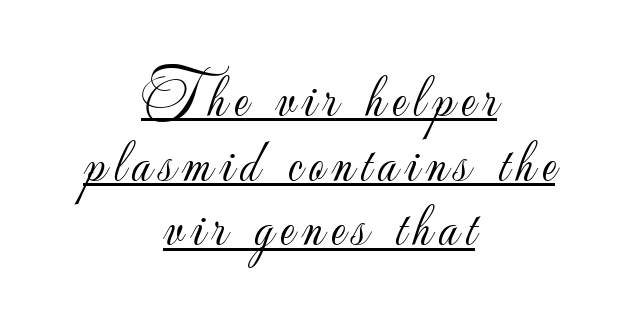
Looks like regular typesetting: each glyph gets only the width it needs. Teacher's note: observe the equal gaps on both sides — that is centered alignment. Classification — sans serif. Reading down the column, the eye jumps only a short way to each next line. Each line of the rendering has a horizontal stroke beneath the glyphs.
